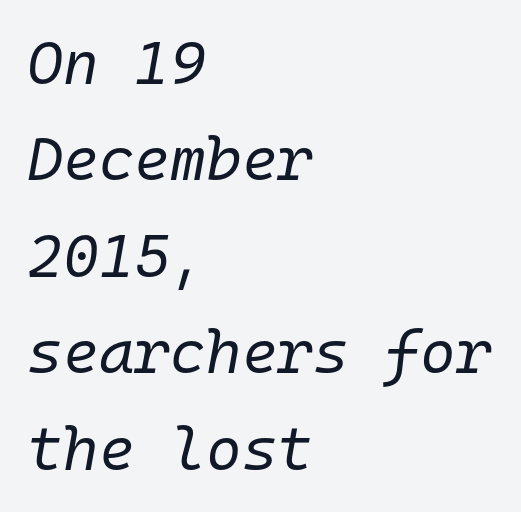
The image shows 61 px regular-weight type, italic (leaning right), monospaced; set left-aligned, normal line spacing (1.58x), normal letter spacing, not underlined; low stroke contrast and a medium x-height.
